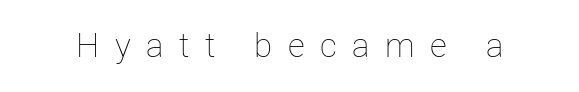
{"italic": "no", "bold": "no", "weight": "thin", "width": "normal", "stroke_contrast": "low", "x_height": "medium", "monospaced": "no", "underline": "no", "letter_spacing": "wide", "letter_spacing_em": 0.47, "glyph_px": 33}
